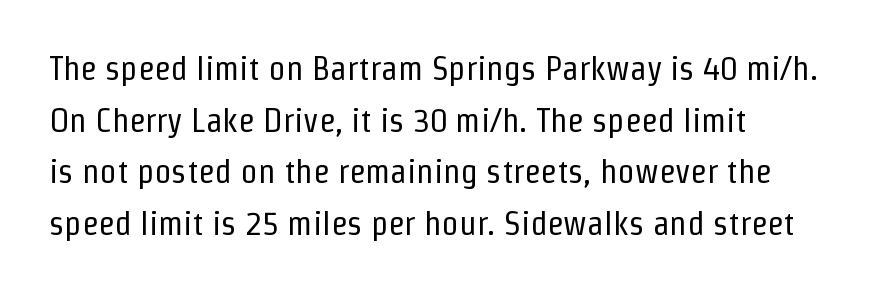
Does the leading feel generous? No, just average. The strokes carry an ordinary text weight at most. The rendering keeps characters at their native spacing. The axis of the letterforms is exactly vertical. The area under the type is left untouched. What kind of face is this? One without serifs — a sans.
